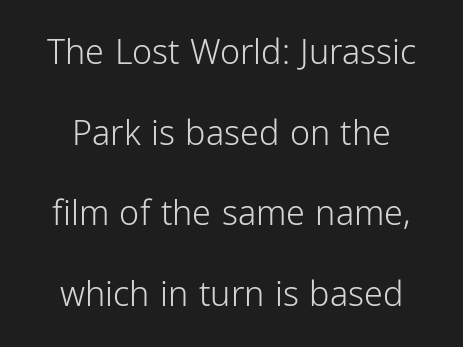
The image shows 34 px light, condensed sans-serif type, upright; set centered, loose line spacing (2.37x), normal letter spacing, not underlined; low stroke contrast and a medium x-height.
